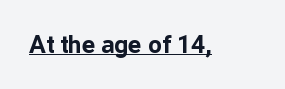
The face used here appears with an underline applied. Nope, not italic — everything's standing straight. This is heavy type, rendered in bold. Nobody touched the tracking dial on this one.
